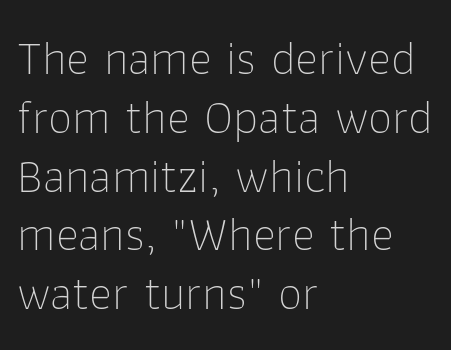
The image shows 49 px thin sans-serif type, upright; set left-aligned, line spacing 1.2x, normal letter spacing, not underlined; low stroke contrast and a medium x-height.
